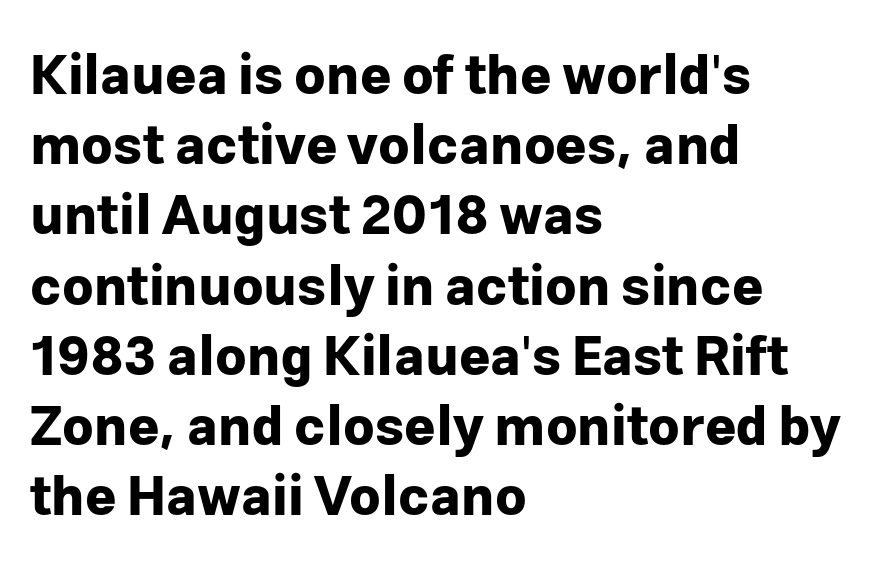
Q: Is the text bold? A: Yes.
Q: Is the text italic (slanted)? A: No, it is upright.
Q: Is the typeface a serif or a sans-serif typeface? A: Sans-serif.
Q: Is the text underlined? A: No.
Q: How is the paragraph aligned? A: Left-aligned.
Q: Is the spacing between letters normal or unusually wide? A: Normal.
Q: Is the spacing between lines tight, normal or loose? A: Normal.
Q: Width (condensed, normal, or wide)? A: Normal.
Q: Stroke contrast? A: Low.
Q: x-height? A: Medium.
Q: Monospaced? A: No.
